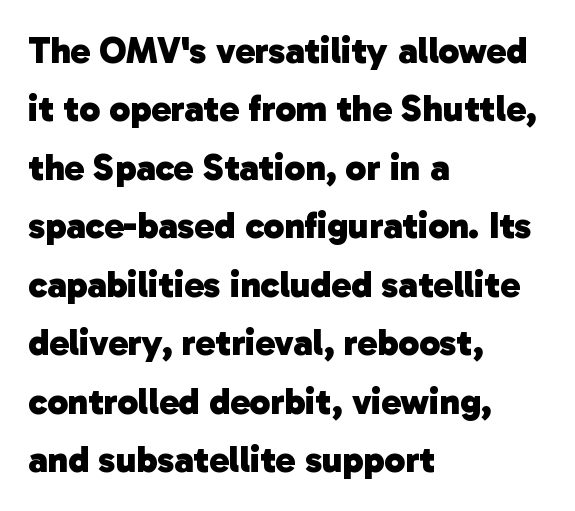
The image shows 37 px heavy sans-serif type; set left-aligned, normal line spacing (1.58x), normal letter spacing, not underlined; low stroke contrast and a medium x-height.
